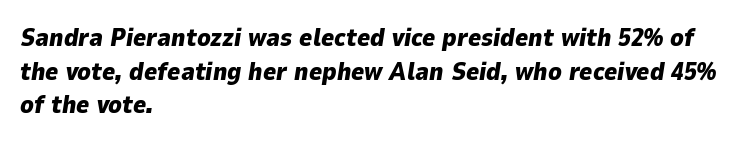
Anything drawn beneath the words? Only blank space. The designer left line spacing at the default. Alignment: flush left. This is oblique type, the kind used for emphasis or titles. Short note: letters normally spaced. Typesetter's note: full bold, strokes at maximum text heaviness.
